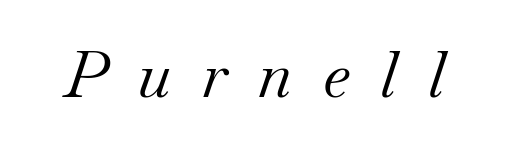
The image shows 64 px regular-weight serif type, italic (leaning right); set unusually wide letter spacing (+0.48 em), not underlined; medium stroke contrast and a small x-height.
